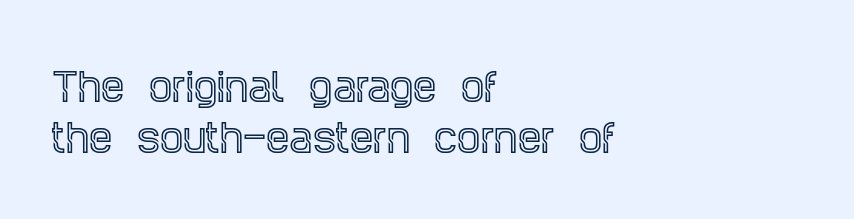
Baseline-to-baseline distance is the conventional proportion of letter height. Old-style or modern, the face here clearly has serifs. This rendering uses left alignment, leaving the right contour irregular. Underlining? Definitely not there.
